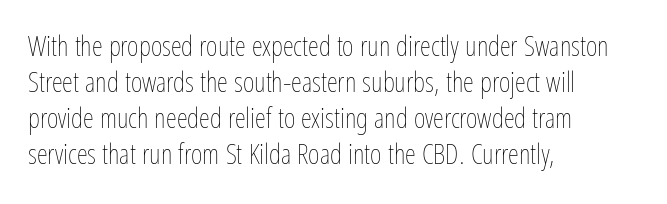
Which margin do the lines hug? The left one — the right edge is uneven. No extra ink here — the face is not bold. The zone under the glyphs is completely vacant. Varying glyph widths throughout — classic text-font behaviour. Words appear dense and cohesive because spacing is normal.
